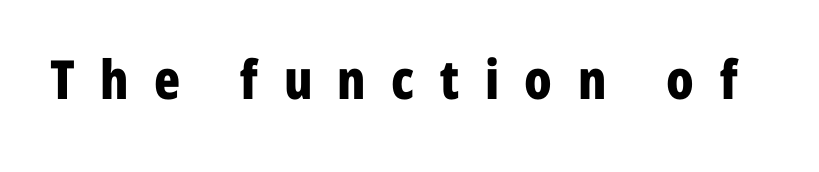
Q: Is the text bold? A: Yes.
Q: Is the text italic (slanted)? A: No, it is upright.
Q: Is the typeface a serif or a sans-serif typeface? A: Sans-serif.
Q: Is the text underlined? A: No.
Q: Is the spacing between letters normal or unusually wide? A: Unusually wide.
Q: Width (condensed, normal, or wide)? A: Condensed.
Q: Stroke contrast? A: Low.
Q: x-height? A: Medium.
Q: Monospaced? A: No.
